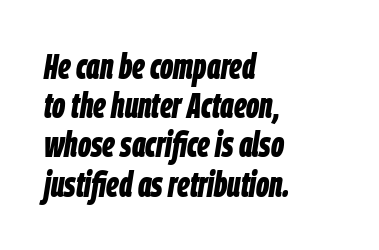
The passage shown is typed in a proportional face where columns would drift. Caption: multi-line text, flush left, ragged right. Decoration check: the copy has no underline. Reading down the column, the eye jumps only a short way to each next line. Spacing between characters is what you'd get straight out of the box.
